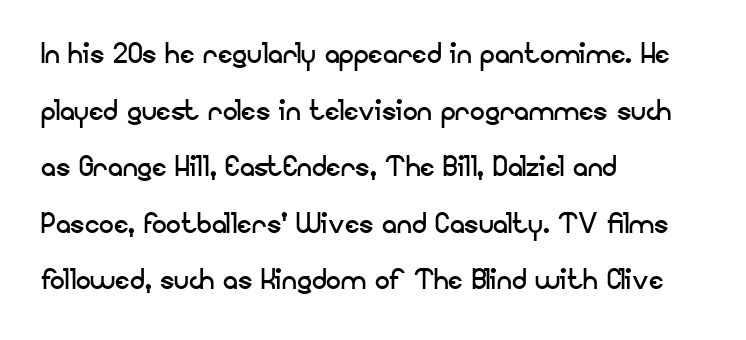
Q: Is the text bold? A: No.
Q: Is the text italic (slanted)? A: No, it is upright.
Q: Is the typeface a serif or a sans-serif typeface? A: Sans-serif.
Q: Is the text underlined? A: No.
Q: How is the paragraph aligned? A: Left-aligned.
Q: Is the spacing between letters normal or unusually wide? A: Normal.
Q: Is the spacing between lines tight, normal or loose? A: Normal.
Q: Width (condensed, normal, or wide)? A: Normal.
Q: Stroke contrast? A: Low.
Q: x-height? A: Small.
Q: Monospaced? A: No.
